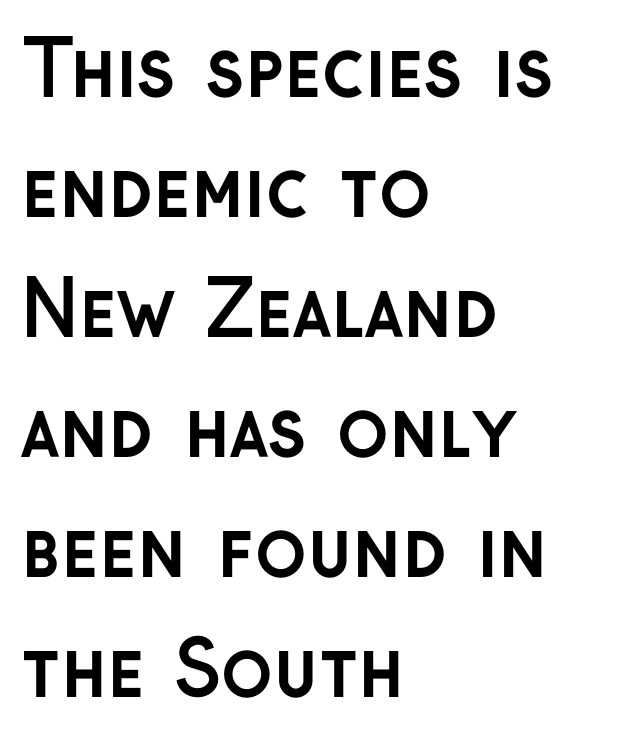
Q: Is the text bold? A: Yes.
Q: Is the text italic (slanted)? A: No, it is upright.
Q: Is the typeface a serif or a sans-serif typeface? A: Sans-serif.
Q: Is the text underlined? A: No.
Q: How is the paragraph aligned? A: Left-aligned.
Q: Is the spacing between letters normal or unusually wide? A: Normal.
Q: Is the spacing between lines tight, normal or loose? A: Normal.
Q: Width (condensed, normal, or wide)? A: Normal.
Q: Stroke contrast? A: Low.
Q: x-height? A: Medium.
Q: Monospaced? A: No.
